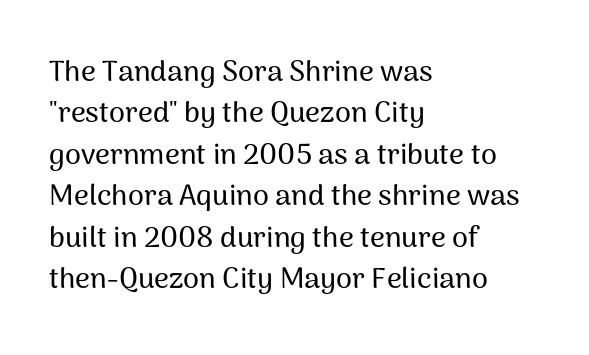
The block of text has a typical density, with ordinary space between rows. The rendering uses natural spacing where letterforms have individual widths. The rendering shows plain stroke endings on the letterforms — a sans-serif design. In terms of posture, this sample is upright. A classic flush-left, rag-right setting is used for this passage.
